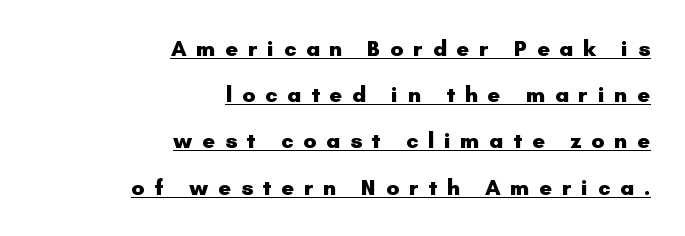
{"italic": "no", "bold": "yes", "underline": "yes", "align": "right", "line_spacing": "loose", "line_spacing_ratio": 2.1, "letter_spacing": "wide", "letter_spacing_em": 0.44, "glyph_px": 22}
